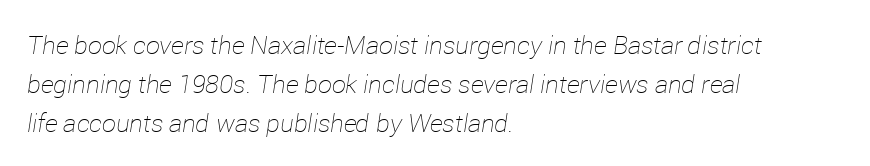
The letters look calm and open, with moderate or lighter stems. Spacing between characters is what you'd get straight out of the box. Looking at the ascenders, they clearly lean. Evenly set lines give the paragraph a standard silhouette.
